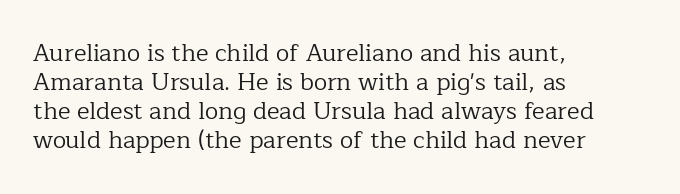
Q: Is the text bold? A: No.
Q: Is the text italic (slanted)? A: No, it is upright.
Q: Is the text underlined? A: No.
Q: How is the paragraph aligned? A: Left-aligned.
Q: Is the spacing between letters normal or unusually wide? A: Normal.
